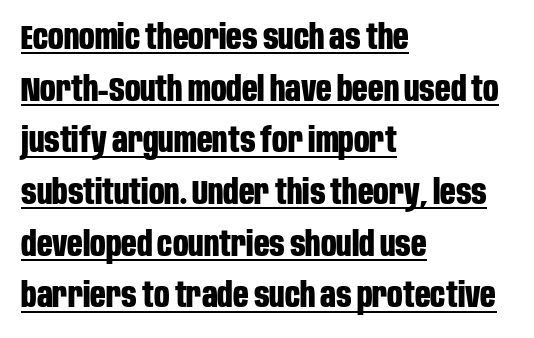
{"serif": "no", "italic": "no", "bold": "yes", "weight": "bold", "width": "condensed", "stroke_contrast": "low", "x_height": "large", "monospaced": "no", "underline": "yes", "align": "left", "line_spacing": "normal", "line_spacing_ratio": 1.52, "letter_spacing": "normal", "letter_spacing_em": 0.0, "glyph_px": 34}
